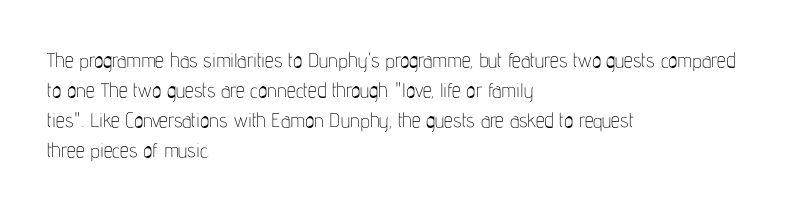
Q: Is the text bold? A: No.
Q: Is the text italic (slanted)? A: No, it is upright.
Q: Is the text underlined? A: No.
Q: How is the paragraph aligned? A: Left-aligned.
Q: Is the spacing between letters normal or unusually wide? A: Normal.
Q: Is the spacing between lines tight, normal or loose? A: Normal.
